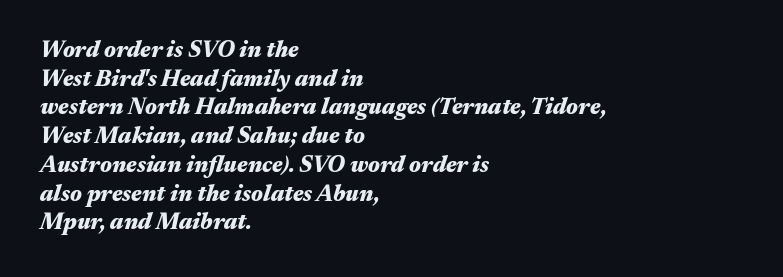
The image shows 23 px bold type, italic (leaning right); set left-aligned, normal line spacing (1.25x), normal letter spacing, not underlined.
